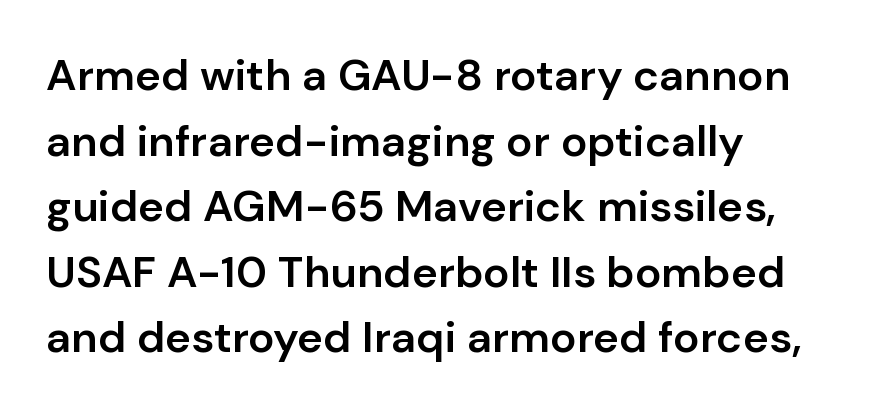
The image shows 44 px semibold sans-serif type, upright; set left-aligned, normal line spacing (1.49x), normal letter spacing, not underlined; low stroke contrast and a medium x-height.
